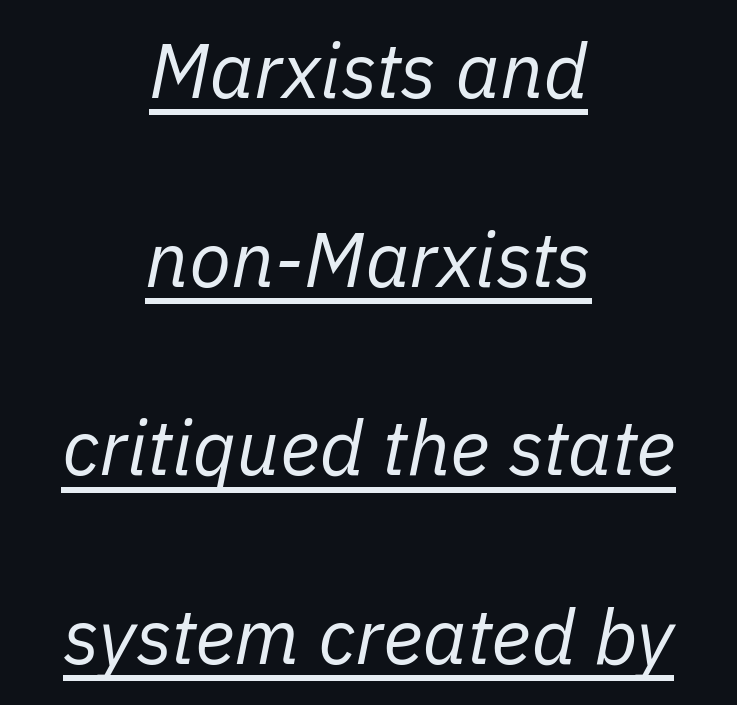
{"italic": "yes", "lean": "right", "slant_degrees": 11, "bold": "no", "weight": "regular", "width": "normal", "stroke_contrast": "low", "x_height": "medium", "monospaced": "no", "underline": "yes", "align": "center", "line_spacing": "loose", "line_spacing_ratio": 2.45, "letter_spacing": "normal", "letter_spacing_em": 0.0, "glyph_px": 77}
